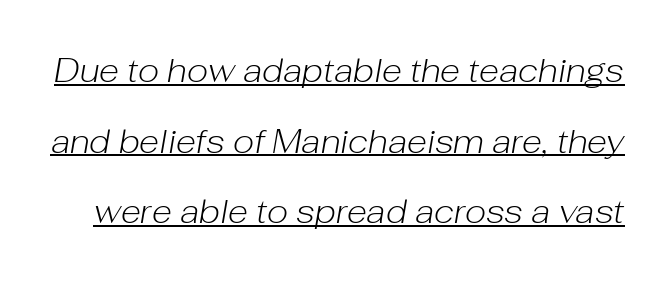
Q: Is the text bold? A: No.
Q: Is the text italic (slanted)? A: Yes, it leans right by about 10 degrees.
Q: Is the text underlined? A: Yes.
Q: Is the spacing between letters normal or unusually wide? A: Normal.
Q: Is the spacing between lines tight, normal or loose? A: Loose.
Q: Width (condensed, normal, or wide)? A: Normal.
Q: Stroke contrast? A: Low.
Q: x-height? A: Medium.
Q: Monospaced? A: No.
